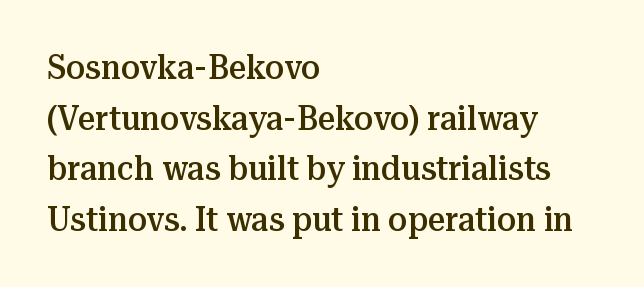
The image shows 34 px semibold serif type, upright; set left-aligned, normal line spacing (1.49x), normal letter spacing, not underlined; medium stroke contrast and a medium x-height.
